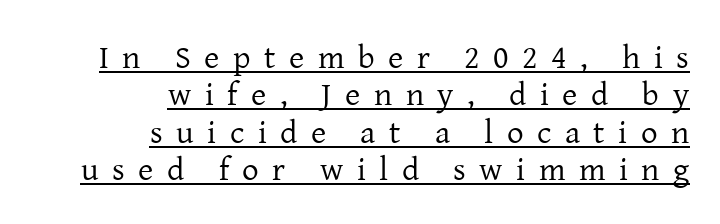
Q: Is the text bold? A: No.
Q: Is the text italic (slanted)? A: No, it is upright.
Q: Is the typeface a serif or a sans-serif typeface? A: Serif.
Q: Is the text underlined? A: Yes.
Q: How is the paragraph aligned? A: Right-aligned.
Q: Is the spacing between letters normal or unusually wide? A: Unusually wide.
Q: Is the spacing between lines tight, normal or loose? A: Tight.
Q: Width (condensed, normal, or wide)? A: Normal.
Q: Stroke contrast? A: Low.
Q: x-height? A: Medium.
Q: Monospaced? A: No.
